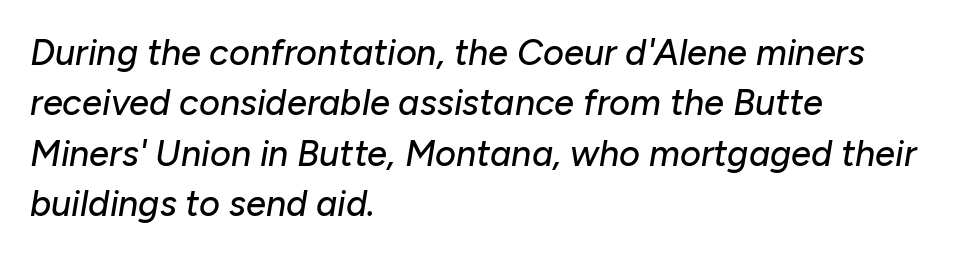
{"italic": "yes", "lean": "right", "slant_degrees": 10, "width": "normal", "stroke_contrast": "low", "x_height": "medium", "monospaced": "no", "underline": "no", "align": "left", "line_spacing": "normal", "line_spacing_ratio": 1.4, "letter_spacing": "normal", "letter_spacing_em": 0.0, "glyph_px": 36}
